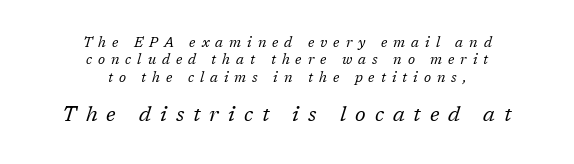
The passage is arranged like a title page — every line centered. Whoever set this made the second block the dominant, larger element. Compared with ordinary roman type, these characters are visibly tilted. The line-height multiplier appears to be the usual default. Underlining? Definitely not there.
